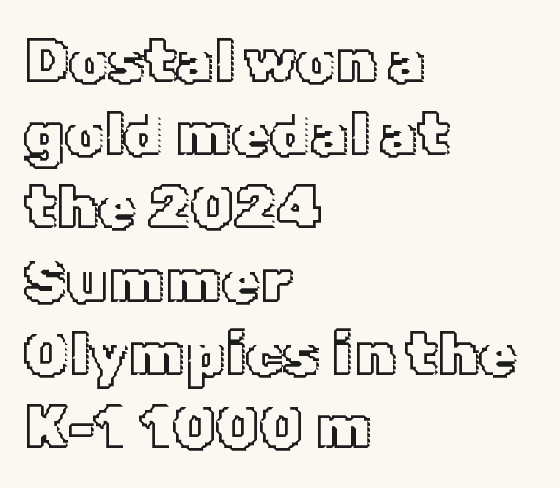
Q: Is the text italic (slanted)? A: No, it is upright.
Q: Is the text underlined? A: No.
Q: How is the paragraph aligned? A: Left-aligned.
Q: Is the spacing between letters normal or unusually wide? A: Normal.
Q: Width (condensed, normal, or wide)? A: Normal.
Q: x-height? A: Medium.
Q: Monospaced? A: No.
